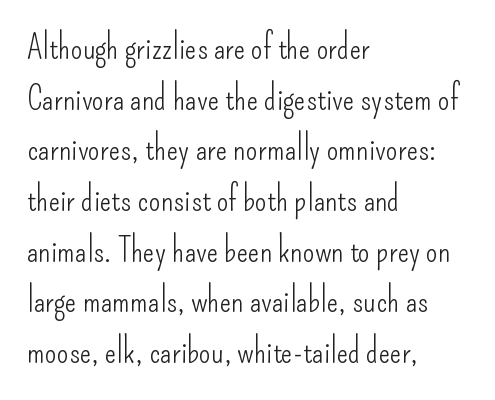
Q: Is the text bold? A: No.
Q: Is the text italic (slanted)? A: No, it is upright.
Q: Is the typeface a serif or a sans-serif typeface? A: Sans-serif.
Q: Is the text underlined? A: No.
Q: How is the paragraph aligned? A: Left-aligned.
Q: Is the spacing between letters normal or unusually wide? A: Normal.
Q: Is the spacing between lines tight, normal or loose? A: Normal.
Q: Width (condensed, normal, or wide)? A: Condensed.
Q: Stroke contrast? A: Low.
Q: x-height? A: Small.
Q: Monospaced? A: No.
